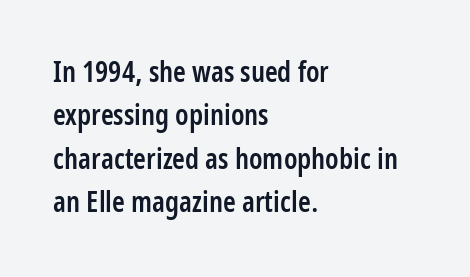
Look at the bottom of the vertical strokes: they stop flat, with no serifs. Each row of text sits above clean, open space. These lines are rendered in a variable-pitch font. Nope, not italic — everything's standing straight. The passage shown stacks its lines at a standard gap. Every row of glyphs begins at an identical x-position on the left.
